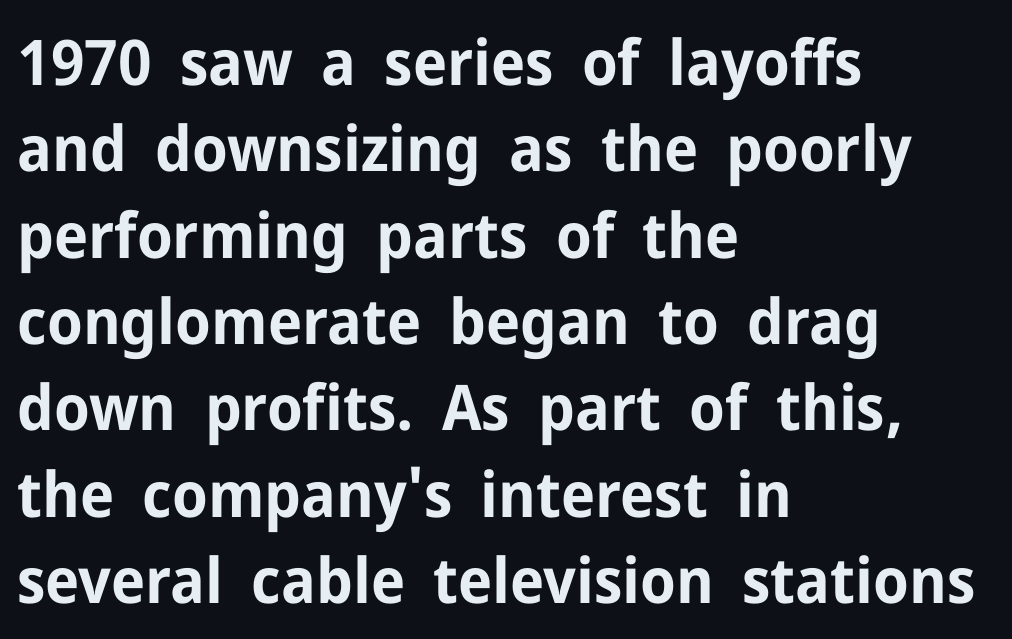
{"serif": "no", "italic": "no", "bold": "yes", "weight": "bold", "width": "normal", "stroke_contrast": "low", "x_height": "medium", "monospaced": "no", "underline": "no", "align": "left", "line_spacing": "normal", "line_spacing_ratio": 1.37, "letter_spacing": "normal", "letter_spacing_em": 0.0, "glyph_px": 63}
